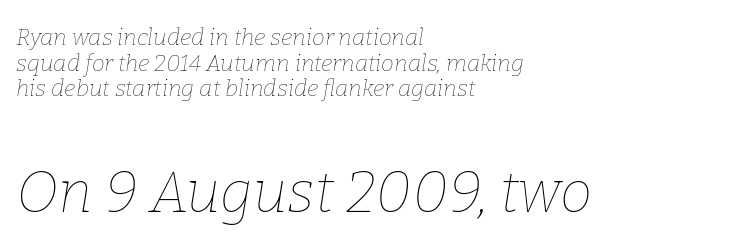
Q: Is the text bold? A: No.
Q: Is the text italic (slanted)? A: Yes, it leans right by about 9 degrees.
Q: Is the text underlined? A: No.
Q: How is the paragraph aligned? A: Left-aligned.
Q: Is the spacing between letters normal or unusually wide? A: Normal.
Q: Is the spacing between lines tight, normal or loose? A: Tight.
Q: Which block of text is set in a larger size, the first (top) or the second (bottom)? A: The second (bottom) one.
Q: Width (condensed, normal, or wide)? A: Normal.
Q: Stroke contrast? A: Low.
Q: x-height? A: Medium.
Q: Monospaced? A: No.
